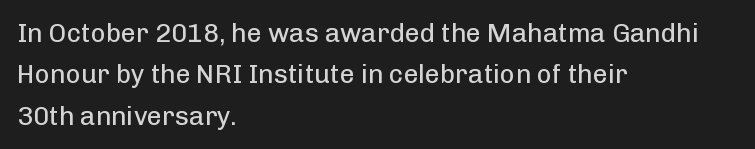
Q: Is the text bold? A: No.
Q: Is the text italic (slanted)? A: No, it is upright.
Q: Is the text underlined? A: No.
Q: How is the paragraph aligned? A: Left-aligned.
Q: Is the spacing between letters normal or unusually wide? A: Normal.
Q: Is the spacing between lines tight, normal or loose? A: Normal.
